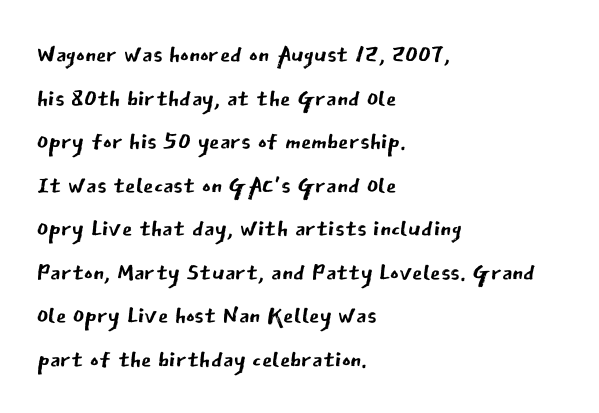
{"serif": "no", "italic": "no", "bold": "no", "weight": "regular", "width": "normal", "stroke_contrast": "low", "x_height": "medium", "monospaced": "no", "underline": "no", "align": "left", "line_spacing": "normal", "line_spacing_ratio": 1.32, "letter_spacing": "normal", "letter_spacing_em": 0.0, "glyph_px": 33}
